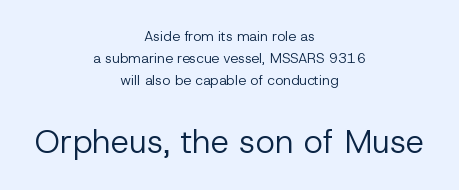
{"serif": "no", "italic": "no", "bold": "no", "weight": "regular", "width": "normal", "stroke_contrast": "low", "x_height": "medium", "monospaced": "no", "underline": "no", "align": "center", "line_spacing": "normal", "line_spacing_ratio": 1.58, "letter_spacing": "normal", "letter_spacing_em": 0.0, "larger_block": "second", "size_ratio": 2.36, "glyph_px": 33}
